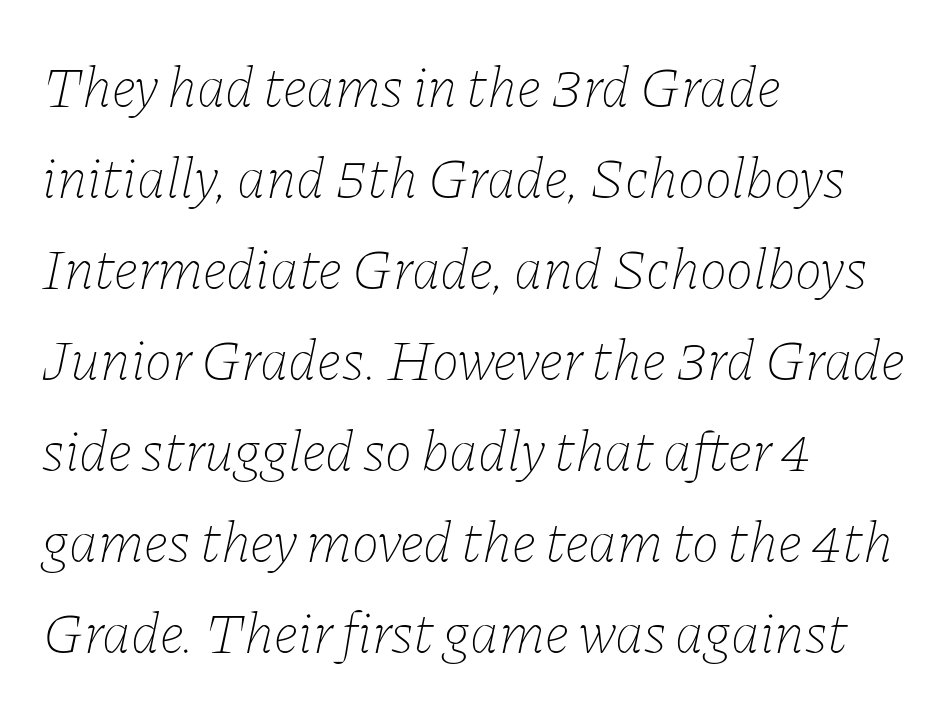
{"italic": "yes", "lean": "right", "slant_degrees": 11, "bold": "no", "weight": "thin", "width": "normal", "stroke_contrast": "low", "x_height": "medium", "monospaced": "no", "underline": "no", "align": "left", "line_spacing": "normal", "line_spacing_ratio": 1.57, "letter_spacing": "normal", "letter_spacing_em": 0.0, "glyph_px": 58}
